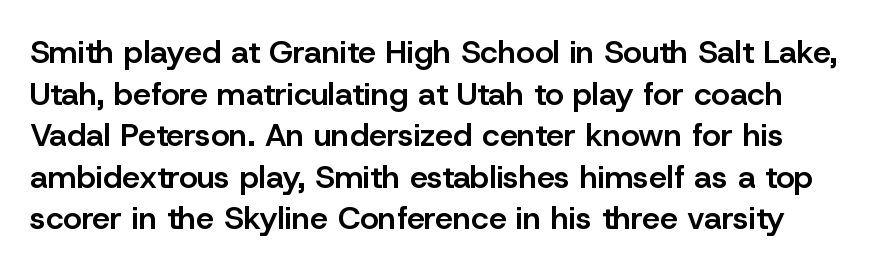
Q: Is the text bold? A: Semi-bold.
Q: Is the text italic (slanted)? A: No, it is upright.
Q: Is the typeface a serif or a sans-serif typeface? A: Sans-serif.
Q: Is the text underlined? A: No.
Q: Is the spacing between letters normal or unusually wide? A: Normal.
Q: Is the spacing between lines tight, normal or loose? A: Normal.
Q: Width (condensed, normal, or wide)? A: Normal.
Q: Stroke contrast? A: Low.
Q: x-height? A: Medium.
Q: Monospaced? A: No.
